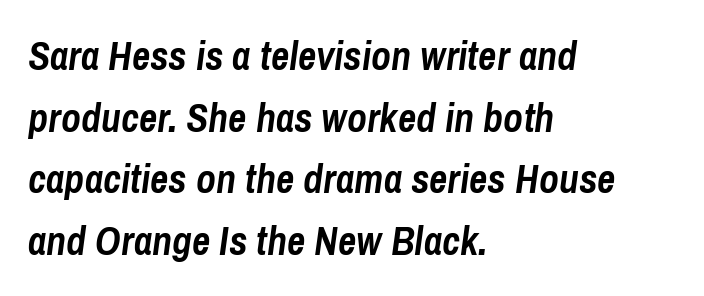
Q: Is the text bold? A: Yes.
Q: Is the text italic (slanted)? A: Yes, it leans right by about 8 degrees.
Q: Is the text underlined? A: No.
Q: How is the paragraph aligned? A: Left-aligned.
Q: Is the spacing between letters normal or unusually wide? A: Normal.
Q: Is the spacing between lines tight, normal or loose? A: Normal.
Q: Width (condensed, normal, or wide)? A: Condensed.
Q: Stroke contrast? A: Low.
Q: x-height? A: Medium.
Q: Monospaced? A: No.
